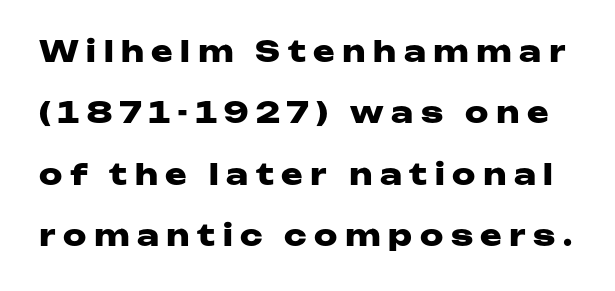
{"serif": "no", "italic": "no", "bold": "yes", "weight": "heavy", "width": "wide", "stroke_contrast": "low", "x_height": "medium", "monospaced": "no", "underline": "no", "line_spacing": "loose", "line_spacing_ratio": 2.12, "letter_spacing": "wide", "letter_spacing_em": 0.26, "glyph_px": 29}
